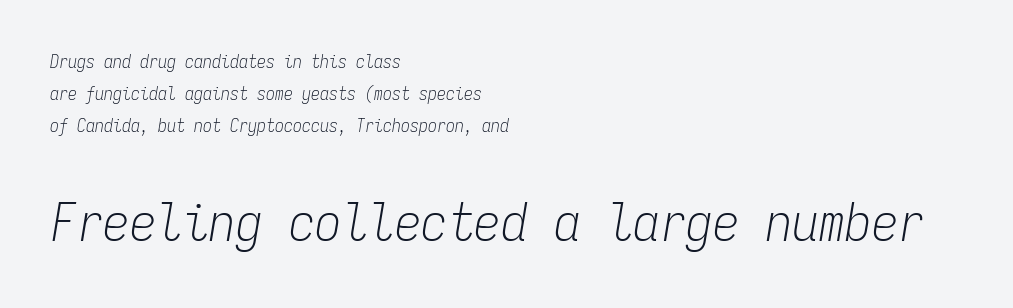
{"italic": "yes", "lean": "right", "slant_degrees": 9, "bold": "no", "weight": "light", "width": "condensed", "stroke_contrast": "low", "x_height": "medium", "monospaced": "yes", "underline": "no", "align": "left", "line_spacing_ratio": 1.79, "letter_spacing": "normal", "letter_spacing_em": 0.0, "larger_block": "second", "size_ratio": 2.94, "glyph_px": 53}
